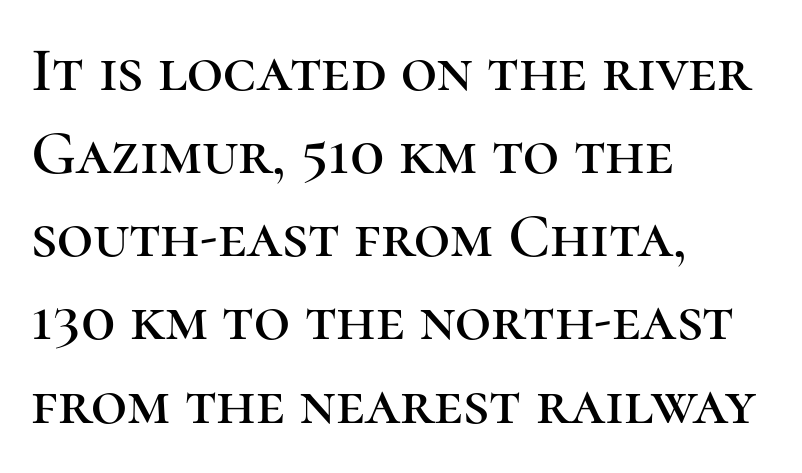
{"serif": "yes", "italic": "no", "width": "normal", "stroke_contrast": "high", "x_height": "medium", "monospaced": "no", "underline": "no", "align": "left", "line_spacing": "normal", "line_spacing_ratio": 1.32, "letter_spacing": "normal", "letter_spacing_em": 0.0, "glyph_px": 63}
